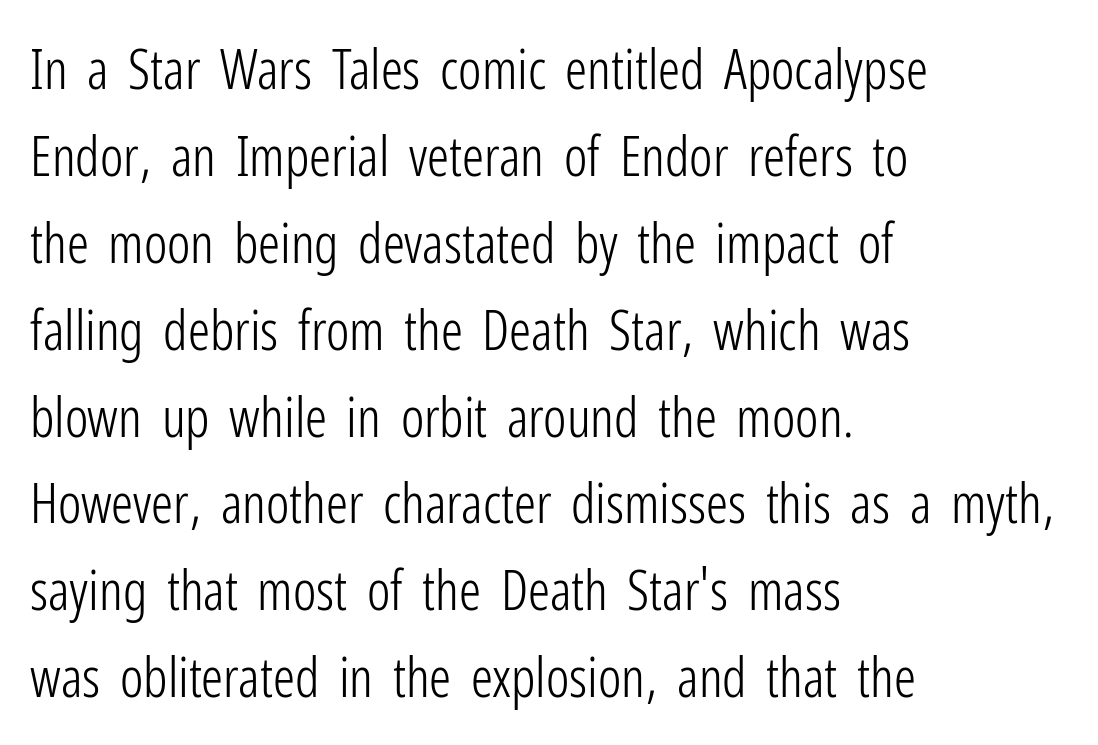
Q: Is the text bold? A: No.
Q: Is the text italic (slanted)? A: No, it is upright.
Q: Is the typeface a serif or a sans-serif typeface? A: Sans-serif.
Q: Is the text underlined? A: No.
Q: How is the paragraph aligned? A: Left-aligned.
Q: Is the spacing between letters normal or unusually wide? A: Normal.
Q: Is the spacing between lines tight, normal or loose? A: Normal.
Q: Width (condensed, normal, or wide)? A: Condensed.
Q: Stroke contrast? A: Low.
Q: x-height? A: Medium.
Q: Monospaced? A: No.
